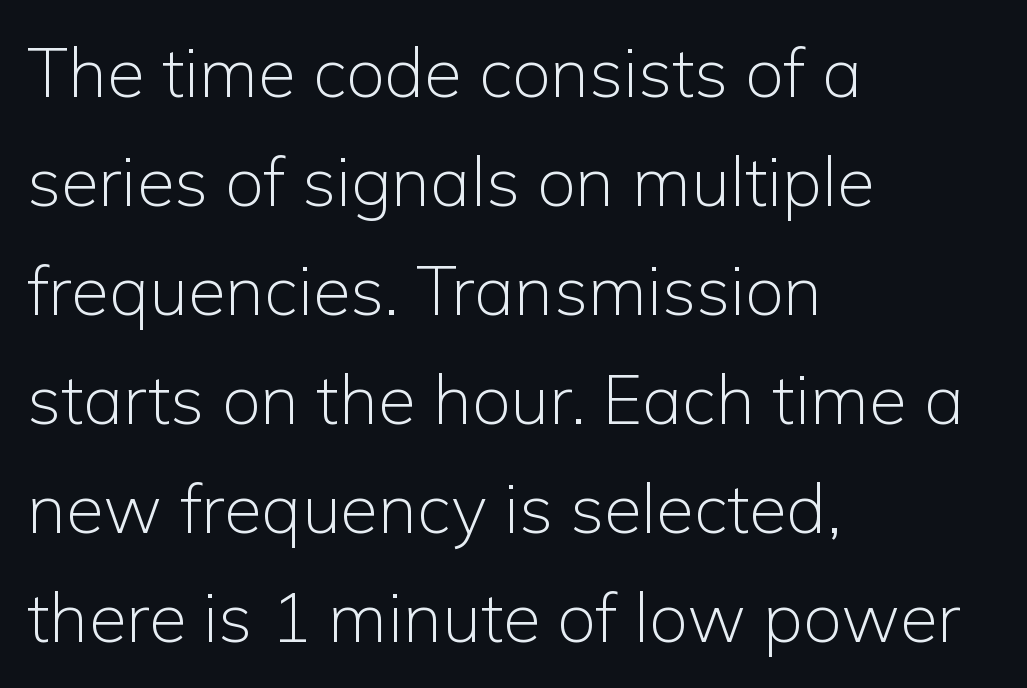
{"serif": "no", "italic": "no", "bold": "no", "weight": "light", "width": "normal", "stroke_contrast": "low", "x_height": "medium", "monospaced": "no", "underline": "no", "align": "left", "line_spacing": "normal", "line_spacing_ratio": 1.58, "letter_spacing": "normal", "letter_spacing_em": 0.0, "glyph_px": 69}
